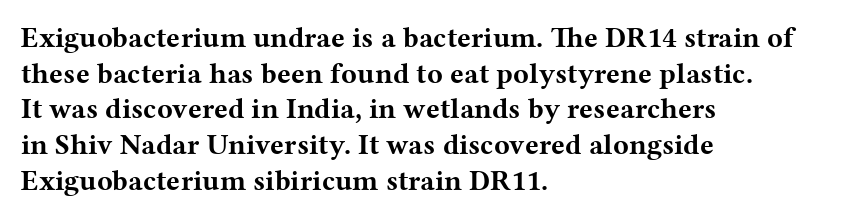
{"serif": "yes", "italic": "no", "bold": "yes", "weight": "bold", "width": "wide", "stroke_contrast": "medium", "x_height": "medium", "monospaced": "no", "underline": "no", "align": "left", "line_spacing_ratio": 1.23, "letter_spacing": "normal", "letter_spacing_em": 0.0, "glyph_px": 29}
